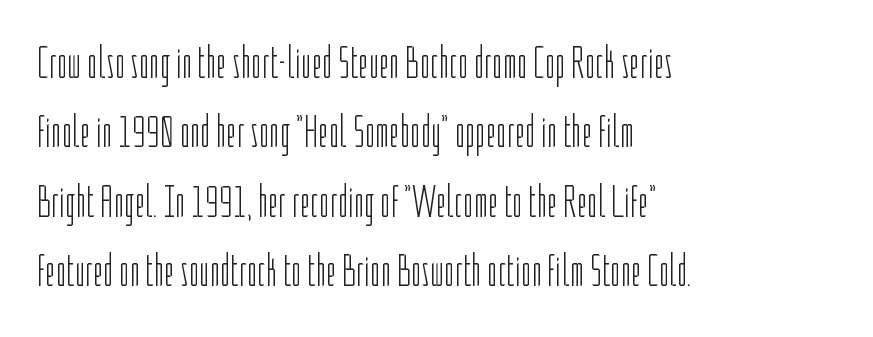
Think of a printed novel: that variable character pitch is what you see here. Grotesque or geometric, the face here clearly has no serifs. Do the letters lean? They stand straight. Typeset ragged right — the left edge is the straight one. Letters rest on an invisible, unmarked baseline. If you measured baseline to baseline, you'd find a middling distance.
